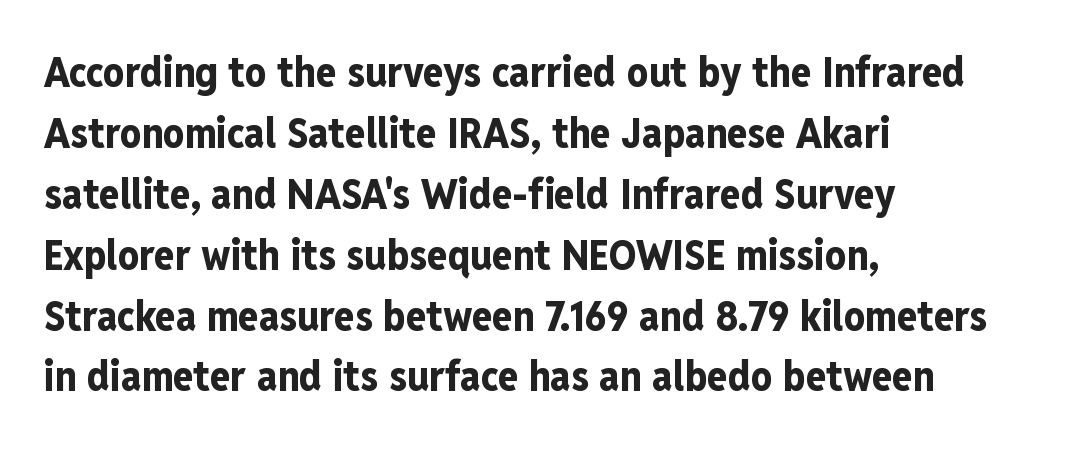
Q: Is the text bold? A: Yes.
Q: Is the text italic (slanted)? A: No, it is upright.
Q: Is the typeface a serif or a sans-serif typeface? A: Sans-serif.
Q: Is the text underlined? A: No.
Q: How is the paragraph aligned? A: Left-aligned.
Q: Is the spacing between letters normal or unusually wide? A: Normal.
Q: Is the spacing between lines tight, normal or loose? A: Normal.
Q: Width (condensed, normal, or wide)? A: Condensed.
Q: Stroke contrast? A: Low.
Q: x-height? A: Medium.
Q: Monospaced? A: No.
